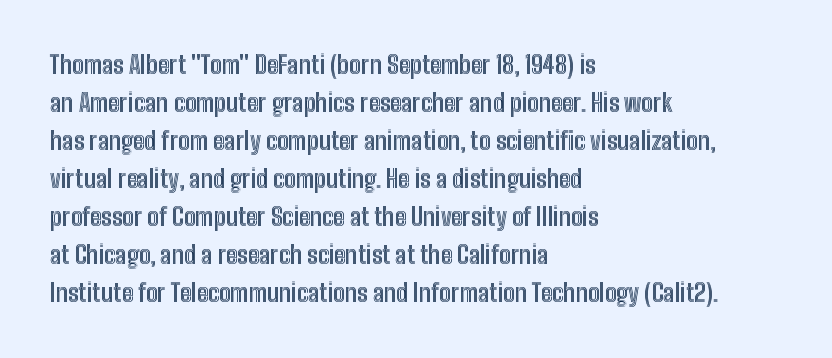
Q: Is the text italic (slanted)? A: No, it is upright.
Q: Is the text underlined? A: No.
Q: How is the paragraph aligned? A: Left-aligned.
Q: Is the spacing between letters normal or unusually wide? A: Normal.
Q: Is the spacing between lines tight, normal or loose? A: Normal.
